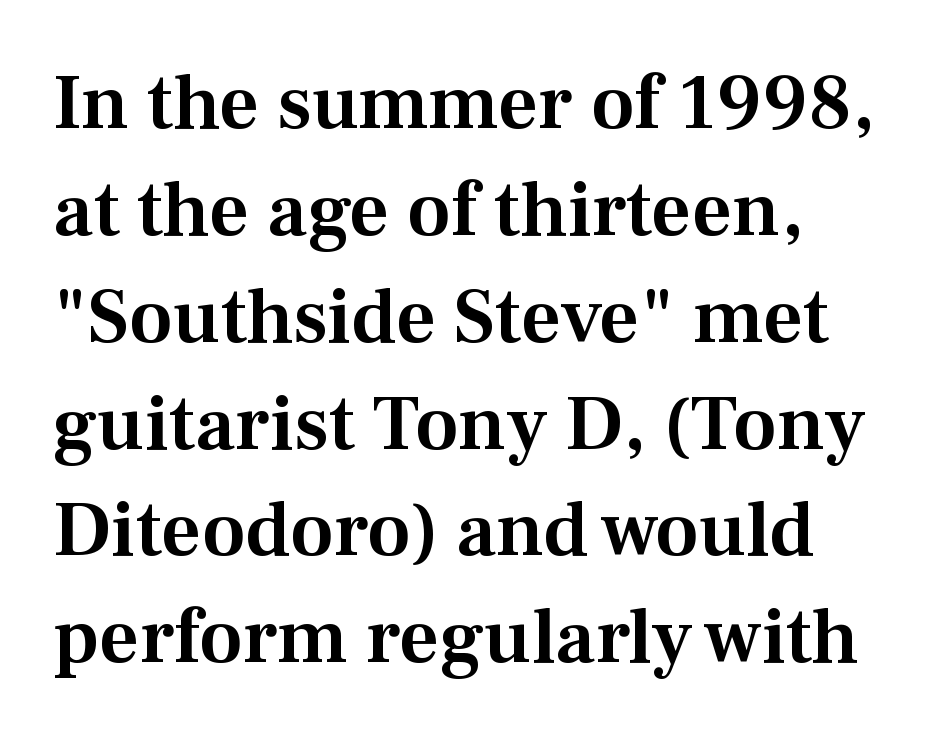
Q: Is the text italic (slanted)? A: No, it is upright.
Q: Is the typeface a serif or a sans-serif typeface? A: Serif.
Q: Is the text underlined? A: No.
Q: How is the paragraph aligned? A: Left-aligned.
Q: Is the spacing between letters normal or unusually wide? A: Normal.
Q: Is the spacing between lines tight, normal or loose? A: Normal.
Q: Width (condensed, normal, or wide)? A: Normal.
Q: Stroke contrast? A: Medium.
Q: x-height? A: Medium.
Q: Monospaced? A: No.
